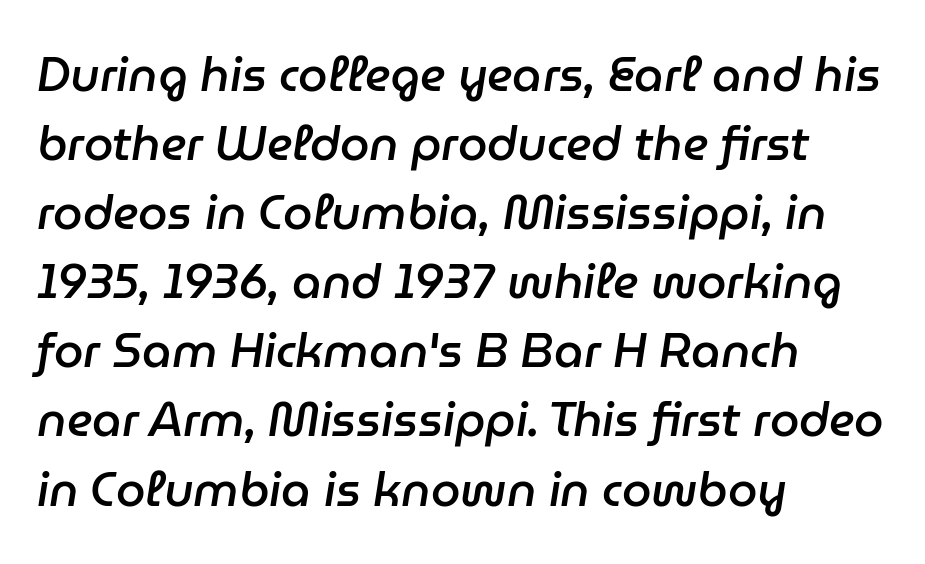
Character widths vary here, with narrow letters taking less room than wide ones. Posture: slanted. Does extra space separate the letters? No, they use regular spacing. The passage is arranged the way most books set body copy — flush left.
